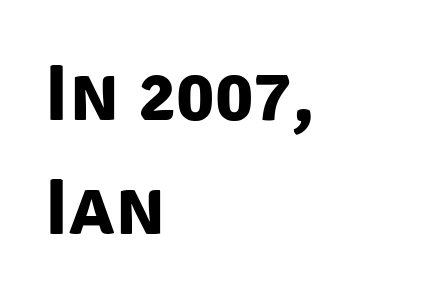
Q: Is the text bold? A: Yes.
Q: Is the typeface a serif or a sans-serif typeface? A: Sans-serif.
Q: Is the text underlined? A: No.
Q: How is the paragraph aligned? A: Left-aligned.
Q: Is the spacing between letters normal or unusually wide? A: Normal.
Q: Is the spacing between lines tight, normal or loose? A: Normal.
Q: Width (condensed, normal, or wide)? A: Normal.
Q: Stroke contrast? A: Low.
Q: x-height? A: Large.
Q: Monospaced? A: No.
